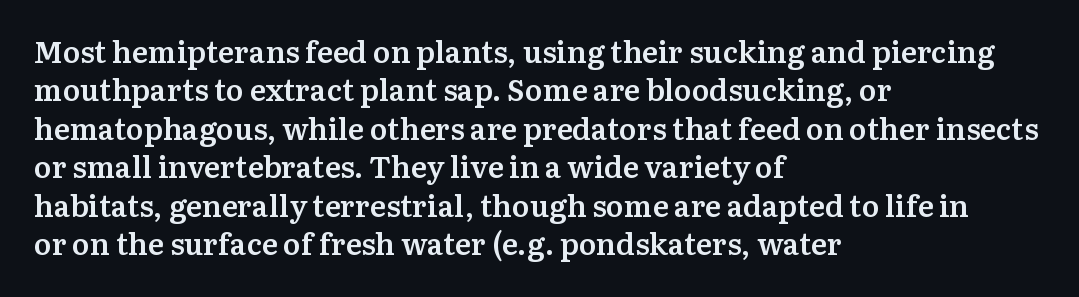
The space beneath each line is pristine and unruled. A student would call this left alignment; a typographer would say flush left, rag right. A typesetter would call this proportional, since set widths differ per character. Horizontal bands of white between lines are of average thickness. The letters are semibold — heavier than regular but short of a full bold. When letters stand straight like this, we call the style roman or upright.
